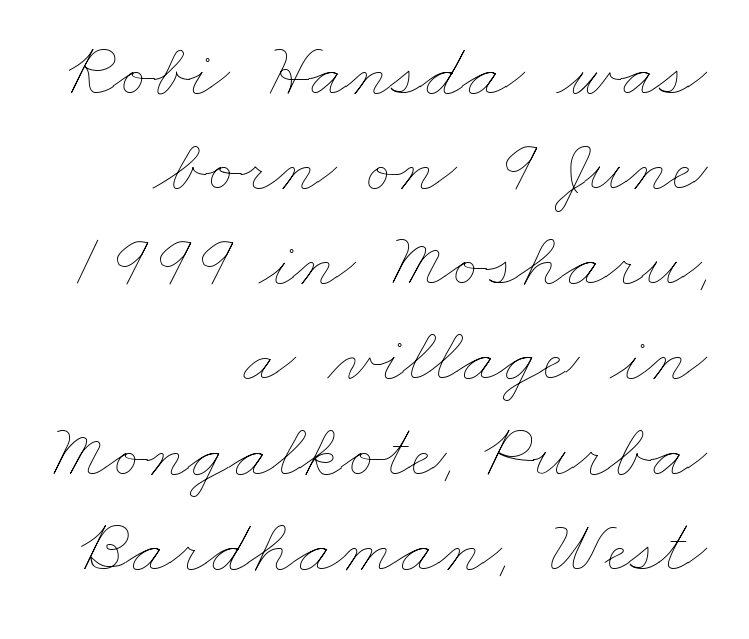
The image shows 78 px thin, wide type; set right-aligned, line spacing 1.22x, normal letter spacing, not underlined; low stroke contrast and a small x-height.
